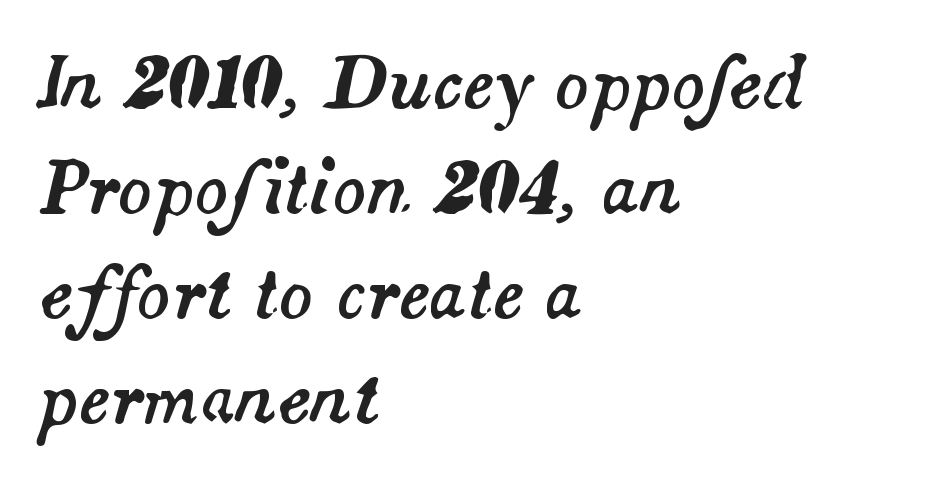
{"italic": "yes", "lean": "right", "slant_degrees": 14, "width": "normal", "stroke_contrast": "medium", "x_height": "small", "monospaced": "no", "underline": "no", "align": "left", "line_spacing": "normal", "line_spacing_ratio": 1.5, "letter_spacing": "normal", "letter_spacing_em": 0.0, "glyph_px": 70}
